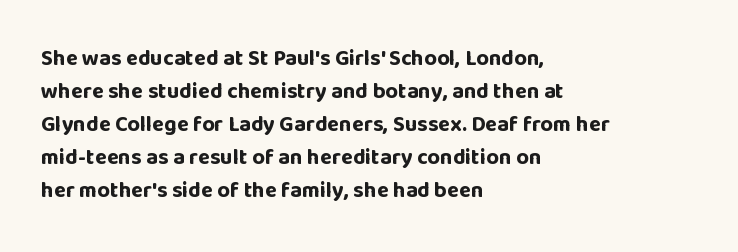
The image shows 22 px bold type, upright; set left-aligned, normal line spacing (1.5x), normal letter spacing, not underlined.
